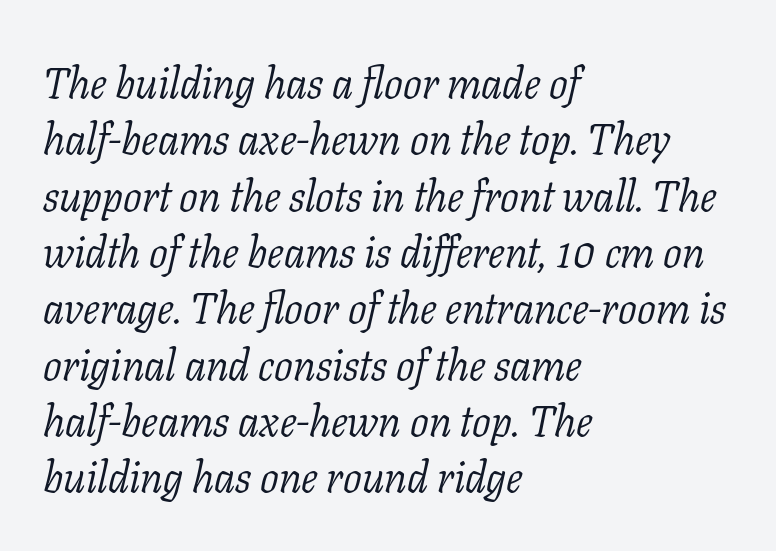
{"serif": "yes", "italic": "yes", "lean": "right", "slant_degrees": 11, "bold": "no", "weight": "light", "width": "normal", "stroke_contrast": "low", "x_height": "medium", "monospaced": "no", "underline": "no", "align": "left", "line_spacing": "normal", "line_spacing_ratio": 1.28, "letter_spacing": "normal", "letter_spacing_em": 0.0, "glyph_px": 44}
